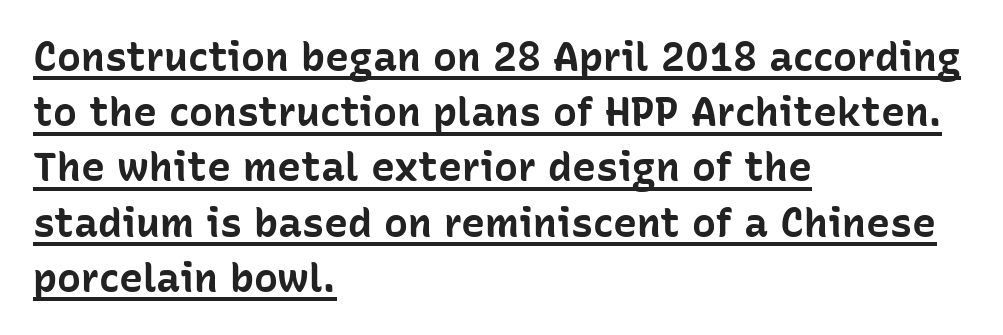
The image shows 40 px bold sans-serif type, upright; set left-aligned, normal line spacing (1.38x), normal letter spacing, underlined; low stroke contrast and a medium x-height.
